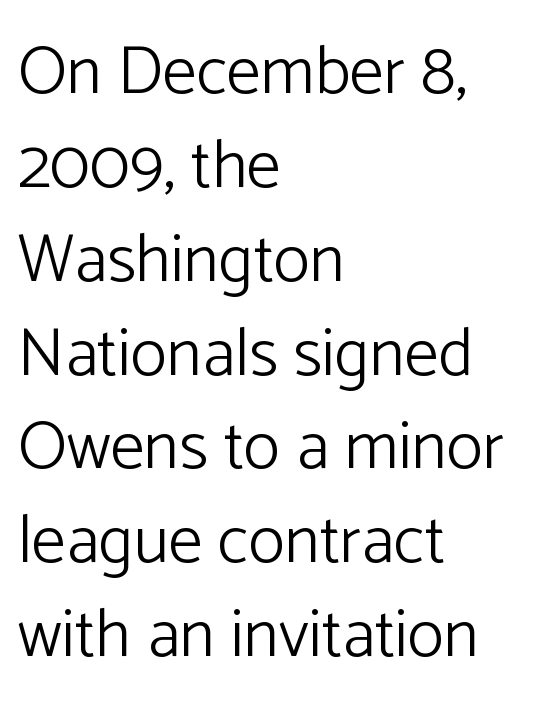
{"serif": "no", "italic": "no", "bold": "no", "weight": "light", "width": "normal", "stroke_contrast": "low", "x_height": "medium", "monospaced": "no", "underline": "no", "align": "left", "line_spacing": "normal", "line_spacing_ratio": 1.38, "letter_spacing": "normal", "letter_spacing_em": 0.0, "glyph_px": 68}
